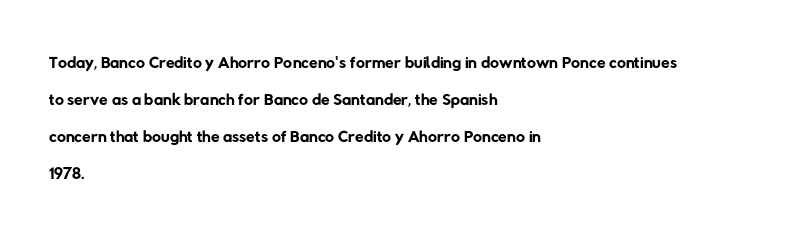
{"bold": "no", "underline": "no", "align": "left", "line_spacing": "normal", "line_spacing_ratio": 1.48, "letter_spacing": "normal", "letter_spacing_em": 0.0, "glyph_px": 25}
